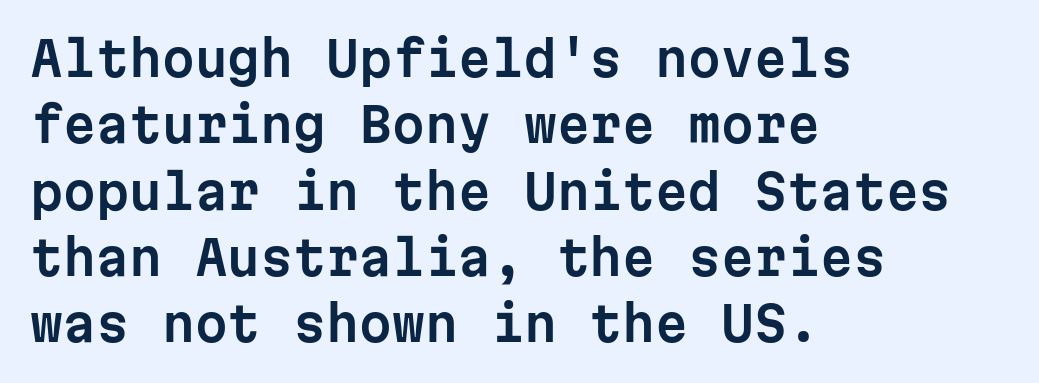
The image shows 47 px sans-serif type, upright, monospaced; set left-aligned, normal line spacing (1.41x), normal letter spacing, not underlined; low stroke contrast and a medium x-height.
